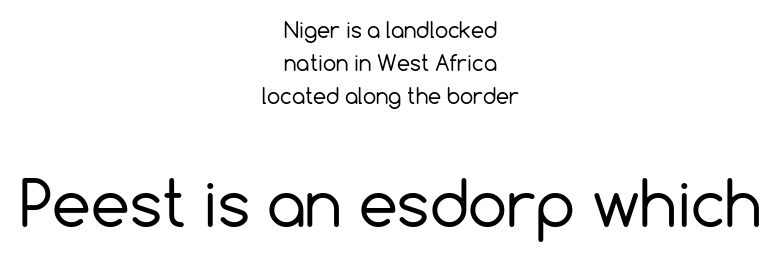
Q: Is the text bold? A: No.
Q: Is the text italic (slanted)? A: No, it is upright.
Q: Is the typeface a serif or a sans-serif typeface? A: Sans-serif.
Q: Is the text underlined? A: No.
Q: How is the paragraph aligned? A: Centered.
Q: Is the spacing between letters normal or unusually wide? A: Normal.
Q: Is the spacing between lines tight, normal or loose? A: Normal.
Q: Which block of text is set in a larger size, the first (top) or the second (bottom)? A: The second (bottom) one.
Q: Width (condensed, normal, or wide)? A: Normal.
Q: x-height? A: Medium.
Q: Monospaced? A: No.
